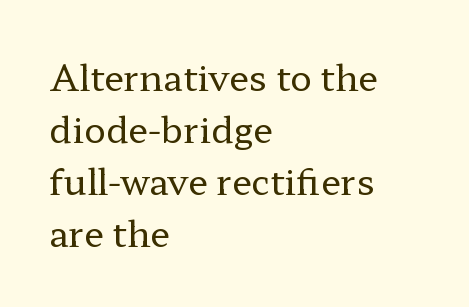
Spacing between characters is what you'd get straight out of the box. Does the lettering tilt? It doesn't — this is upright. Are there feet on the stems? There are — it's a serif. On a weight scale, this lands at 450 or below. The lines in this sample share a left origin and differ only in where they stop. Anything drawn beneath the words? Only blank space.
